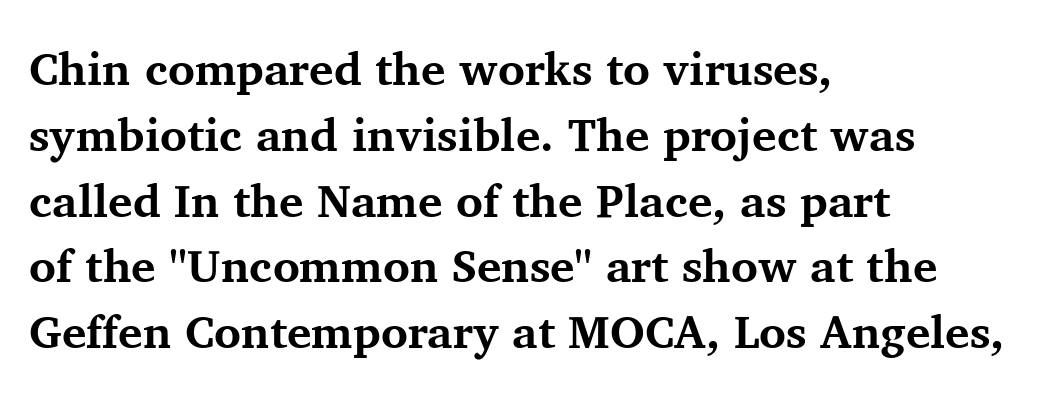
The image shows 46 px bold serif type, upright; set left-aligned, normal line spacing (1.43x), normal letter spacing, not underlined; medium stroke contrast and a medium x-height.
